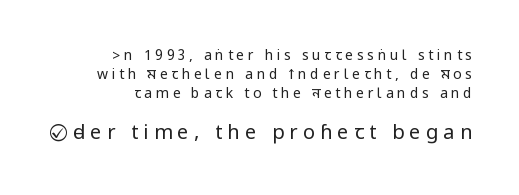
Q: Is the text bold? A: No.
Q: Is the text italic (slanted)? A: No, it is upright.
Q: Is the text underlined? A: No.
Q: How is the paragraph aligned? A: Right-aligned.
Q: Is the spacing between letters normal or unusually wide? A: Unusually wide.
Q: Is the spacing between lines tight, normal or loose? A: Normal.
Q: Which block of text is set in a larger size, the first (top) or the second (bottom)? A: The second (bottom) one.
